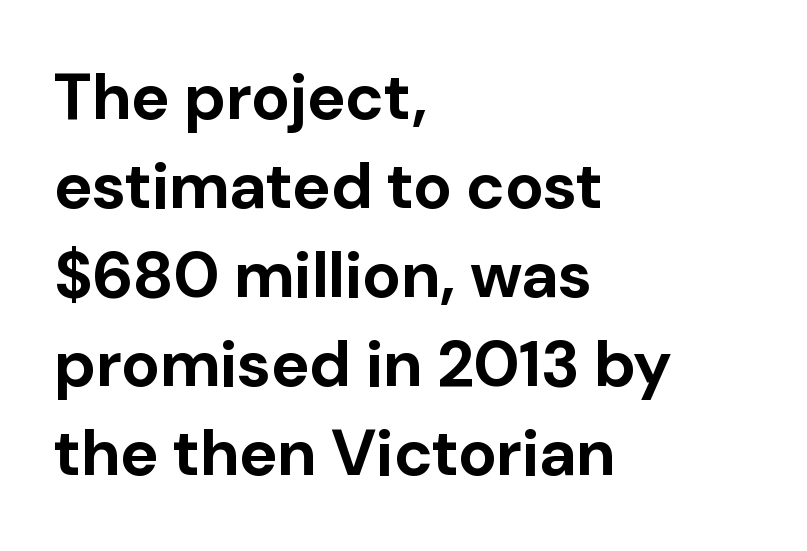
Notice how thick the strokes are: this is what a full bold looks like. The characters display no serif detailing; their extremities are plain. Check under the words: just untouched page. Letter spacing: default.
